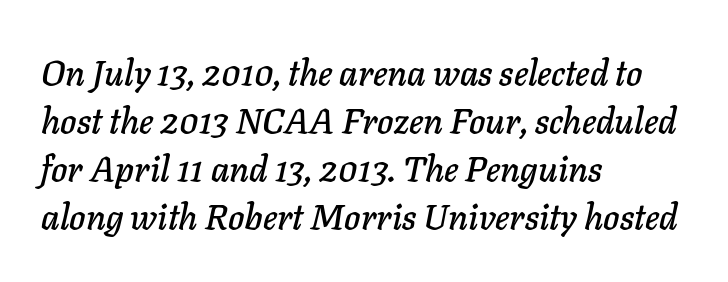
{"italic": "yes", "lean": "right", "slant_degrees": 11, "width": "normal", "stroke_contrast": "low", "x_height": "medium", "monospaced": "no", "underline": "no", "align": "left", "line_spacing": "normal", "line_spacing_ratio": 1.37, "letter_spacing": "normal", "letter_spacing_em": 0.0, "glyph_px": 35}
